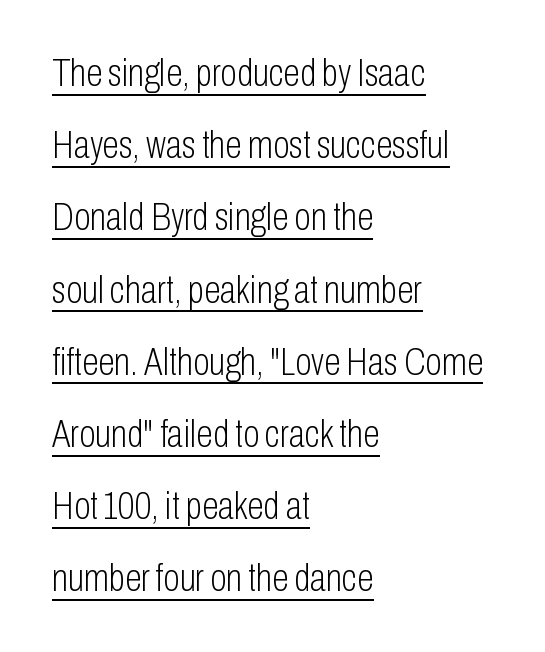
Notice how the stems are strictly vertical — no italics here. Where is the straight margin? On the left. Note the varied advance widths — an 'i' is clearly narrower than an 'm'. This rendering leaves character spacing at its baseline value. Letters have the restrained weight of plain body copy at most.
